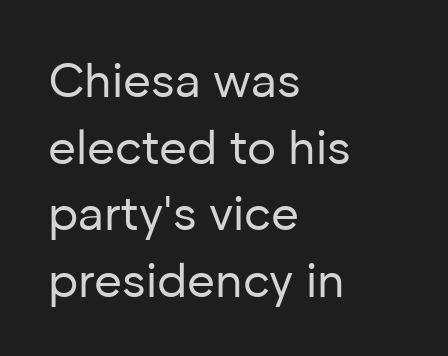
{"serif": "no", "italic": "no", "bold": "no", "weight": "regular", "width": "normal", "stroke_contrast": "low", "x_height": "medium", "monospaced": "no", "underline": "no", "align": "left", "line_spacing": "normal", "line_spacing_ratio": 1.39, "letter_spacing": "normal", "letter_spacing_em": 0.0, "glyph_px": 48}
